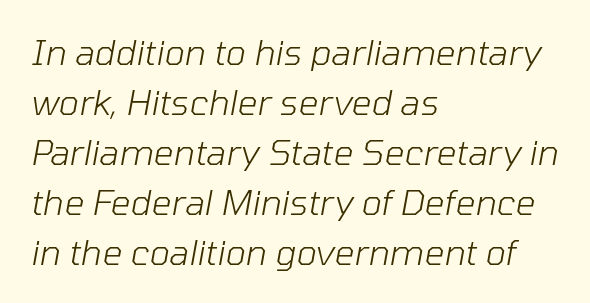
Is there much room between lines? A standard amount, neither cramped nor airy. Between one letter and the next there's only the usual sliver of space. The rendering uses natural spacing where letterforms have individual widths. Looking at the ascenders, they clearly lean. The passage shown is not underscored anywhere. Alignment: flush left.
